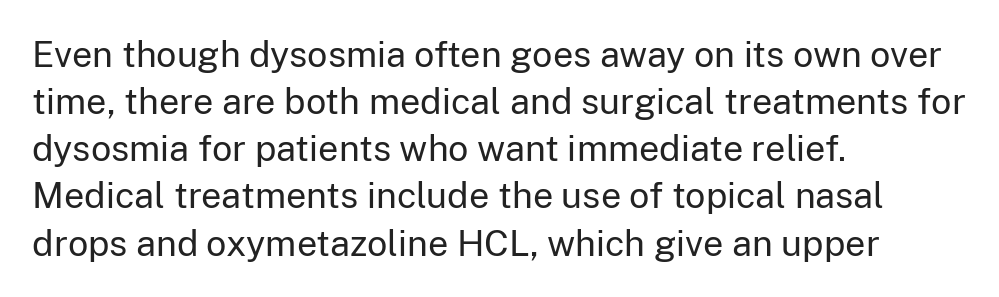
What stands out about the letter spacing? Nothing — it is the standard amount. This rendering features lettering with no underline. Regarding serifs, this sample does without them. Spacing verdict: proportional, widths tailored to each character. Do the letters lean? They stand straight.
